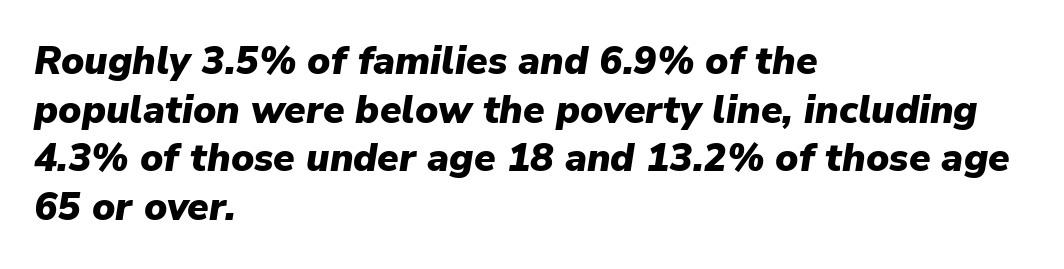
The image shows 39 px heavy type, italic (leaning right); set left-aligned, normal line spacing (1.25x), normal letter spacing, not underlined; low stroke contrast and a medium x-height.
